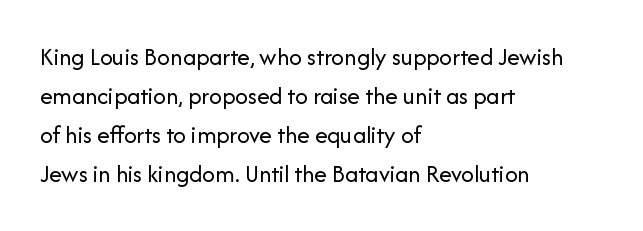
The space between consecutive lines is moderate. In terms of letterspacing, this is plain default setting. This rendering features lettering with no underline. Is the stroke heavy? The answer is a plain regular-or-lighter.
